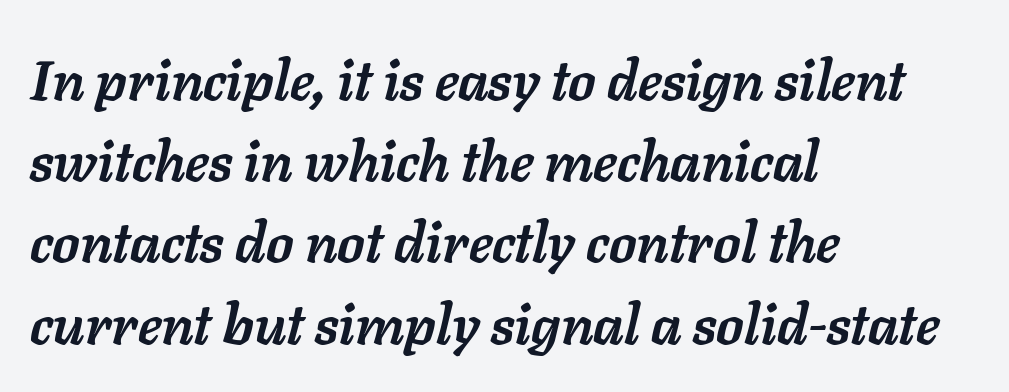
These lines are rendered in a variable-pitch font. Each glyph is drawn with heavy, bold strokes. The gaps between neighbouring characters are ordinary and unremarkable. Leading matches the norm, producing a regular column.
